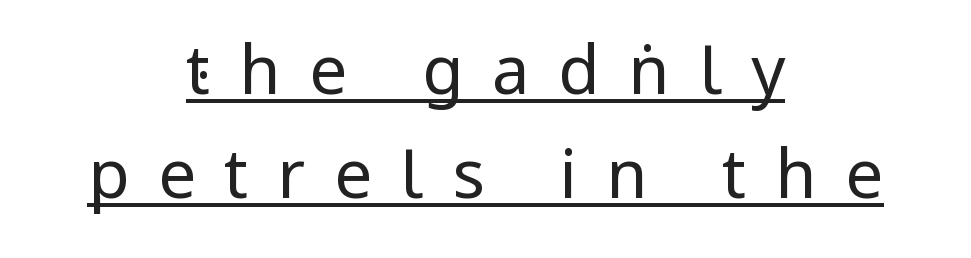
{"serif": "no", "italic": "no", "bold": "no", "weight": "regular", "width": "condensed", "stroke_contrast": "low", "underline": "yes", "align": "center", "line_spacing": "normal", "line_spacing_ratio": 1.55, "letter_spacing": "wide", "letter_spacing_em": 0.43, "glyph_px": 67}
